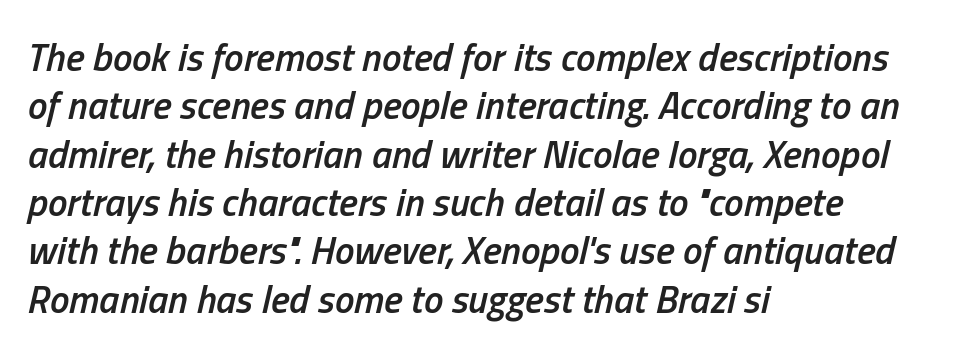
Looks like regular typesetting: each glyph gets only the width it needs. The passage shown has conventional tracking throughout. Style check: oblique. Students, this is semibold: more ink than regular, less than bold.
